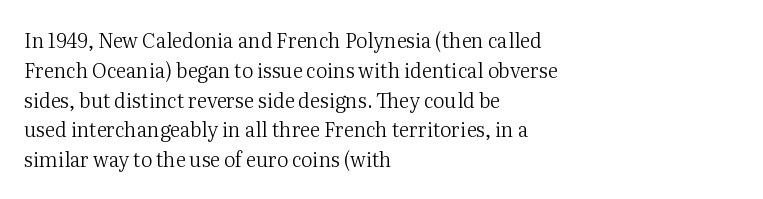
Q: Is the text bold? A: No.
Q: Is the text italic (slanted)? A: No, it is upright.
Q: Is the text underlined? A: No.
Q: How is the paragraph aligned? A: Left-aligned.
Q: Is the spacing between letters normal or unusually wide? A: Normal.
Q: Is the spacing between lines tight, normal or loose? A: Normal.
